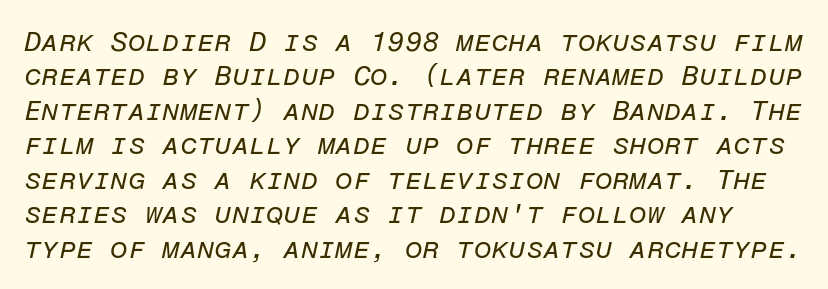
The image shows 28 px regular-weight type, italic (leaning right), monospaced; set line spacing 1.23x, normal letter spacing, not underlined; low stroke contrast and a medium x-height.
